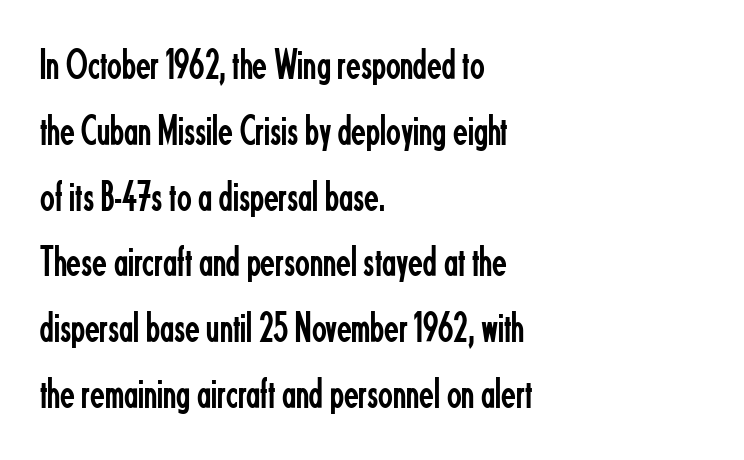
{"serif": "no", "italic": "no", "bold": "no", "weight": "regular", "width": "condensed", "stroke_contrast": "low", "x_height": "small", "monospaced": "no", "underline": "no", "align": "left", "line_spacing": "normal", "line_spacing_ratio": 1.53, "letter_spacing": "normal", "letter_spacing_em": 0.0, "glyph_px": 43}
